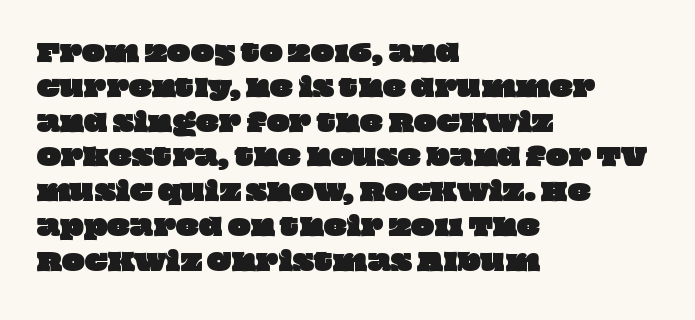
{"underline": "no", "align": "left", "line_spacing": "normal", "line_spacing_ratio": 1.45, "letter_spacing": "normal", "letter_spacing_em": 0.0, "glyph_px": 24}
